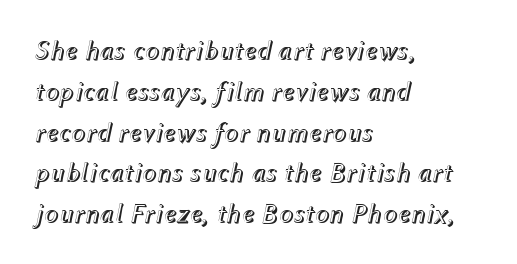
{"italic": "yes", "lean": "right", "slant_degrees": 12, "underline": "no", "align": "left", "line_spacing": "normal", "line_spacing_ratio": 1.51, "letter_spacing": "normal", "letter_spacing_em": 0.0, "glyph_px": 27}
